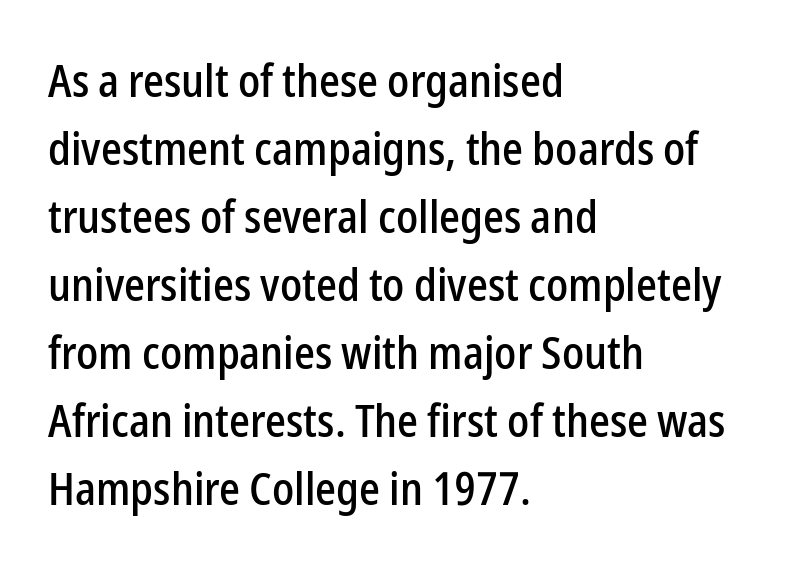
The rendering keeps characters at their native spacing. Underline: absent. Where is the straight margin? On the left. Each letter's strokes conclude bluntly, with no projecting serifs. Note the varied advance widths — an 'i' is clearly narrower than an 'm'.
